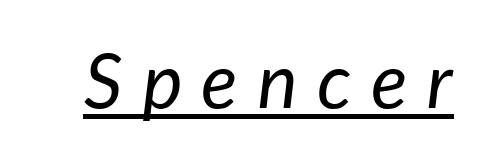
Q: Is the text bold? A: No.
Q: Is the text italic (slanted)? A: Yes, it leans right by about 7 degrees.
Q: Is the text underlined? A: Yes.
Q: Is the spacing between letters normal or unusually wide? A: Unusually wide.
Q: Width (condensed, normal, or wide)? A: Normal.
Q: Stroke contrast? A: Low.
Q: x-height? A: Medium.
Q: Monospaced? A: No.
